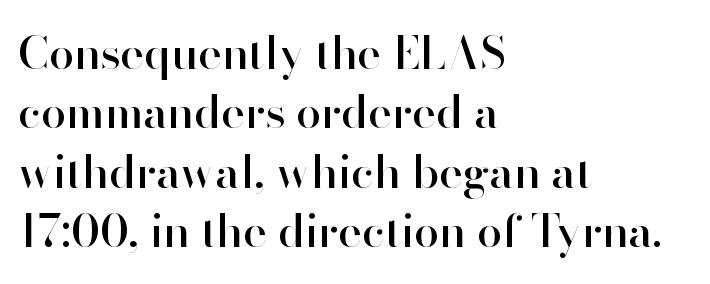
The image shows 45 px sans-serif type, upright; set left-aligned, normal line spacing (1.32x), normal letter spacing, not underlined; high stroke contrast and a small x-height.
